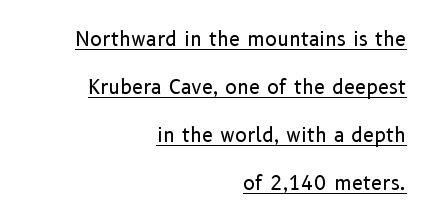
The image shows 20 px text type, upright; set right-aligned, loose line spacing (2.4x), normal letter spacing, underlined.
